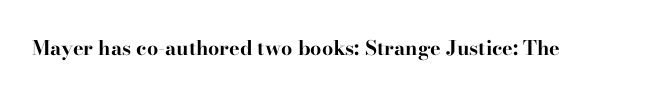
{"italic": "no", "bold": "yes", "underline": "no", "letter_spacing": "normal", "letter_spacing_em": 0.0, "glyph_px": 20}
